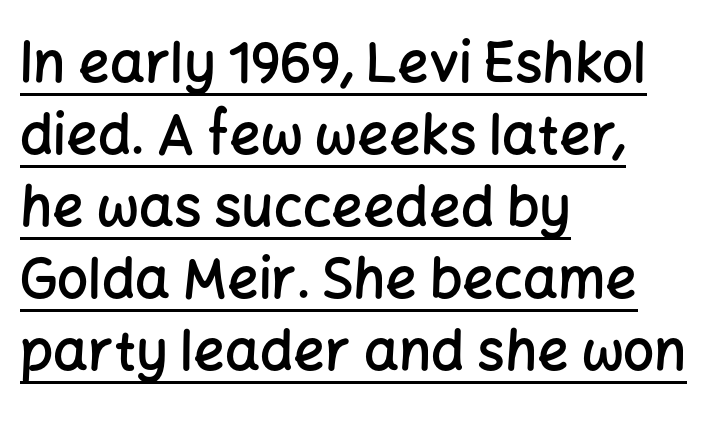
Q: Is the text bold? A: Semi-bold.
Q: Is the text italic (slanted)? A: No, it is upright.
Q: Is the typeface a serif or a sans-serif typeface? A: Sans-serif.
Q: Is the text underlined? A: Yes.
Q: How is the paragraph aligned? A: Left-aligned.
Q: Is the spacing between letters normal or unusually wide? A: Normal.
Q: Is the spacing between lines tight, normal or loose? A: Normal.
Q: Width (condensed, normal, or wide)? A: Normal.
Q: Stroke contrast? A: Low.
Q: x-height? A: Medium.
Q: Monospaced? A: No.
